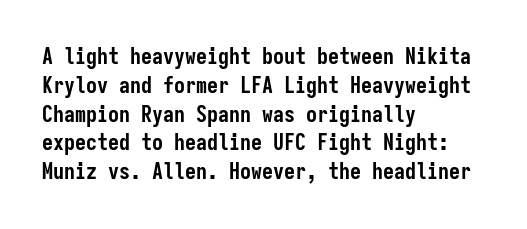
The rows are spaced the way most documents space them. Its strokes are broad and dark, the hallmark of bold type. Posture: upright roman. A bare baseline throughout the passage.
